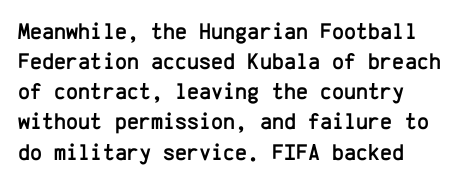
{"italic": "no", "underline": "no", "align": "left", "line_spacing": "normal", "line_spacing_ratio": 1.31, "letter_spacing": "normal", "letter_spacing_em": 0.0, "glyph_px": 23}
